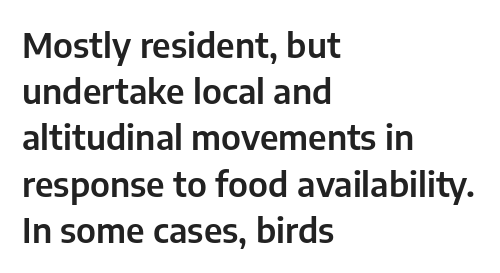
The lettering holds an erect, upright posture throughout. The space beneath each line is pristine and unruled. Regarding serifs, this sample does without them. These lines stack with their left ends in a neat column. The rendering uses natural spacing where letterforms have individual widths.
